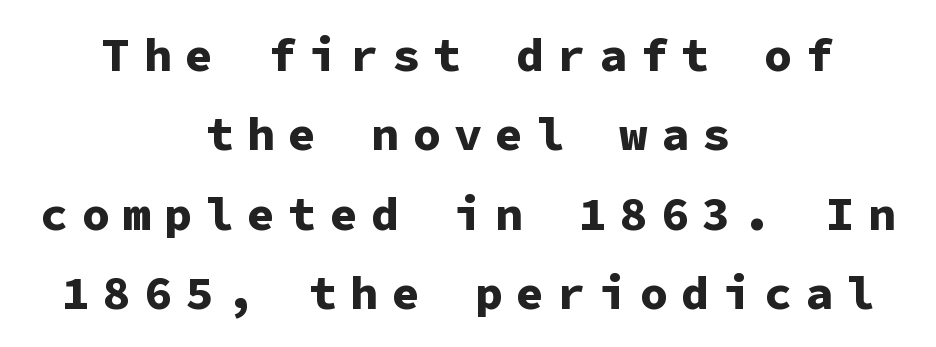
{"serif": "no", "italic": "no", "bold": "yes", "weight": "bold", "width": "normal", "stroke_contrast": "low", "x_height": "medium", "monospaced": "yes", "underline": "no", "align": "center", "line_spacing": "normal", "line_spacing_ratio": 1.69, "letter_spacing": "wide", "letter_spacing_em": 0.28, "glyph_px": 47}
